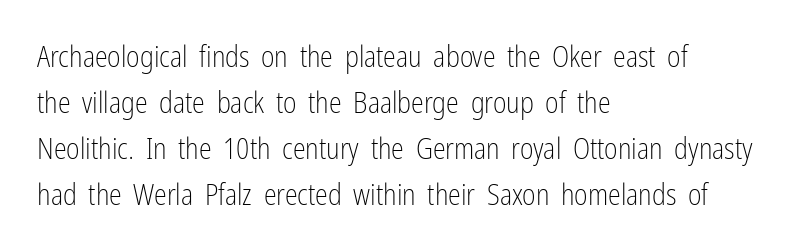
The image shows 29 px light, condensed sans-serif type, upright; set left-aligned, normal line spacing (1.59x), normal letter spacing, not underlined; low stroke contrast and a medium x-height.
